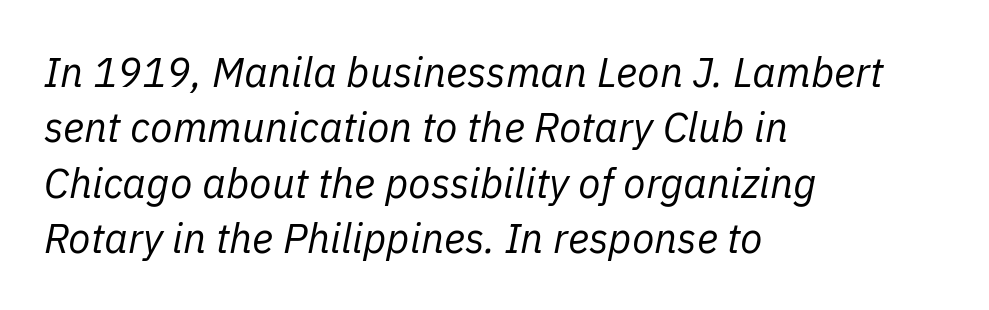
Q: Is the text bold? A: No.
Q: Is the text italic (slanted)? A: Yes, it leans right by about 11 degrees.
Q: Is the text underlined? A: No.
Q: How is the paragraph aligned? A: Left-aligned.
Q: Is the spacing between letters normal or unusually wide? A: Normal.
Q: Is the spacing between lines tight, normal or loose? A: Normal.
Q: Width (condensed, normal, or wide)? A: Normal.
Q: Stroke contrast? A: Low.
Q: x-height? A: Medium.
Q: Monospaced? A: No.
